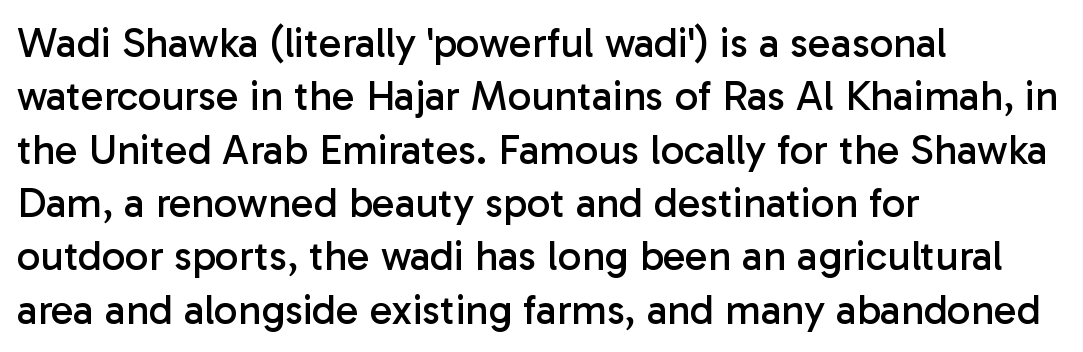
Q: Is the text bold? A: No.
Q: Is the text italic (slanted)? A: No, it is upright.
Q: Is the typeface a serif or a sans-serif typeface? A: Sans-serif.
Q: Is the text underlined? A: No.
Q: How is the paragraph aligned? A: Left-aligned.
Q: Is the spacing between letters normal or unusually wide? A: Normal.
Q: Is the spacing between lines tight, normal or loose? A: Normal.
Q: Width (condensed, normal, or wide)? A: Normal.
Q: Stroke contrast? A: Low.
Q: x-height? A: Medium.
Q: Monospaced? A: No.
